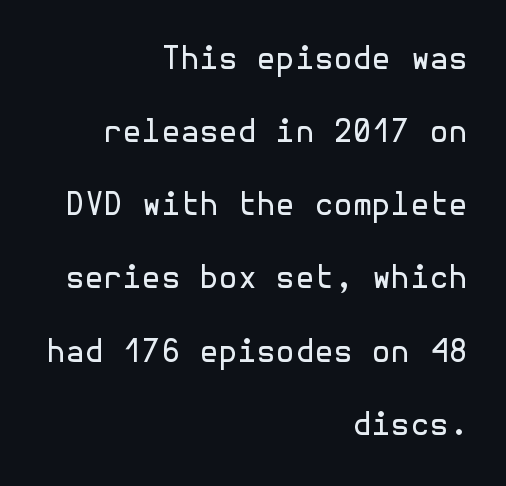
The image shows 31 px regular-weight sans-serif type, upright; set right-aligned, loose line spacing (2.36x), normal letter spacing, not underlined; a medium x-height.
